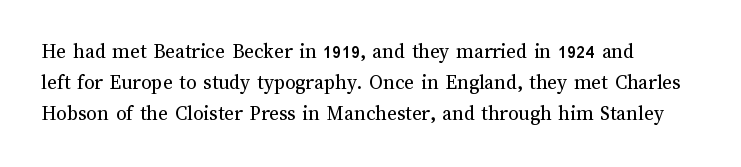
The image shows 21 px text type, upright; set normal line spacing (1.48x), normal letter spacing, not underlined.
